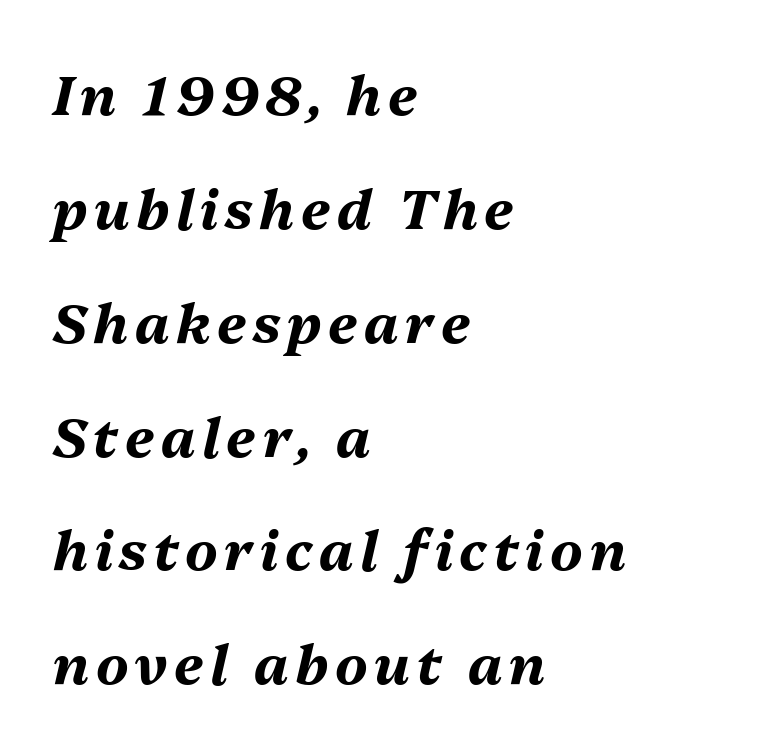
{"italic": "yes", "lean": "right", "slant_degrees": 13, "bold": "yes", "weight": "bold", "width": "normal", "stroke_contrast": "medium", "x_height": "medium", "monospaced": "no", "underline": "no", "align": "left", "line_spacing": "loose", "line_spacing_ratio": 2.07, "glyph_px": 55}
